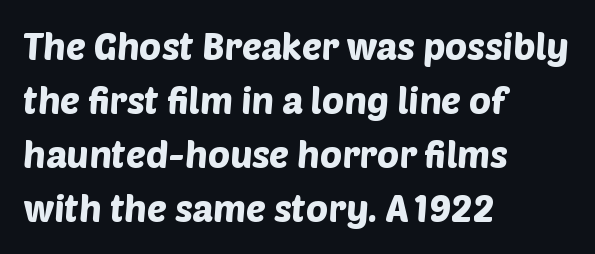
This is sans-serif lettering, the kind often seen on screens and signage. Vertical spacing — default. This sample has the flowing, uneven cadence of proportional lettering. Casual observation: everything's shoved over to the left. Nothing unusual about the tracking: characters are spaced as the font intends.
